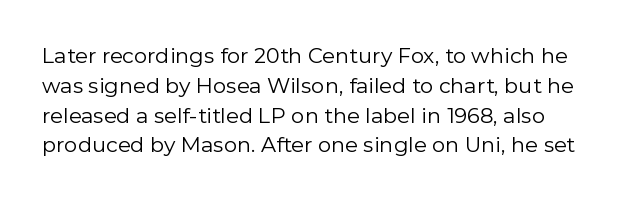
Line spacing here is normal. You can tell it's not italic because the verticals are truly vertical. The space beneath each line is pristine and unruled. Default kerning and tracking; the words read as compact shapes.
